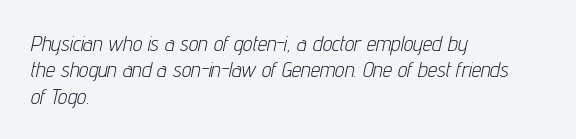
If you drew a ruler down the left edge, every line would touch it. Underlining? Definitely not there. The space between consecutive lines is moderate. The font's italic variant was chosen for this text.
